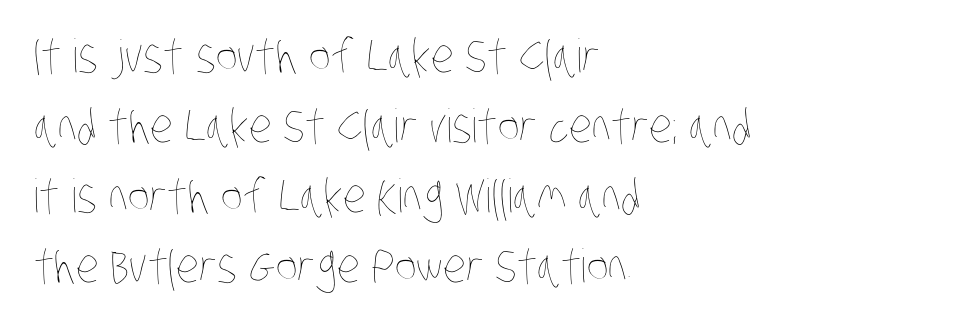
The image shows 46 px thin, condensed type; set left-aligned, normal line spacing (1.52x), normal letter spacing, not underlined; low stroke contrast and a large x-height.
